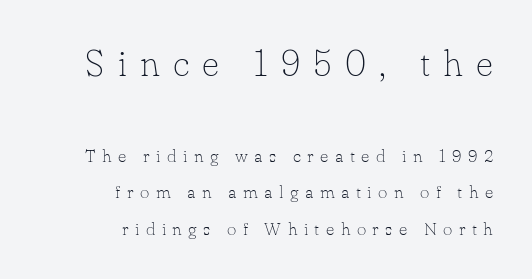
The image shows 37 px thin serif type, upright; set right-aligned, loose line spacing (2.03x), unusually wide letter spacing (+0.36 em), not underlined; the first (top) block is 2.06x larger; low stroke contrast and a small x-height.
